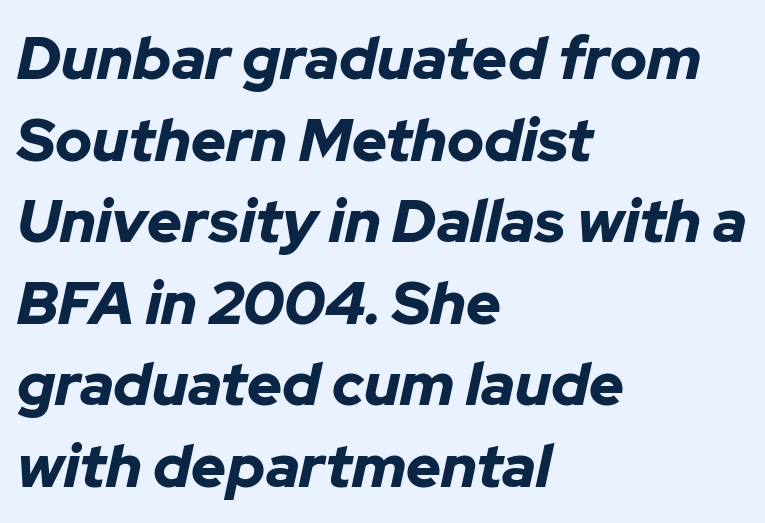
Q: Is the text bold? A: Yes.
Q: Is the text italic (slanted)? A: Yes, it leans right by about 12 degrees.
Q: Is the text underlined? A: No.
Q: How is the paragraph aligned? A: Left-aligned.
Q: Is the spacing between letters normal or unusually wide? A: Normal.
Q: Is the spacing between lines tight, normal or loose? A: Normal.
Q: Width (condensed, normal, or wide)? A: Normal.
Q: Stroke contrast? A: Low.
Q: x-height? A: Medium.
Q: Monospaced? A: No.
